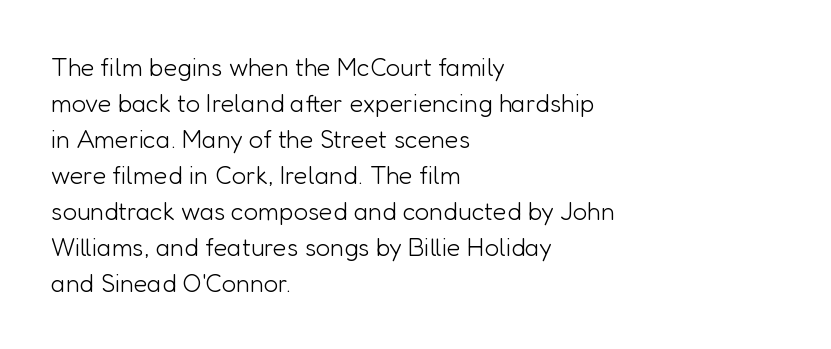
The rendering anchors every line to the left-hand side. Words appear dense and cohesive because spacing is normal. Does the leading feel generous? No, just average. A quiet, ordinary-to-light weight characterises the typeface.
